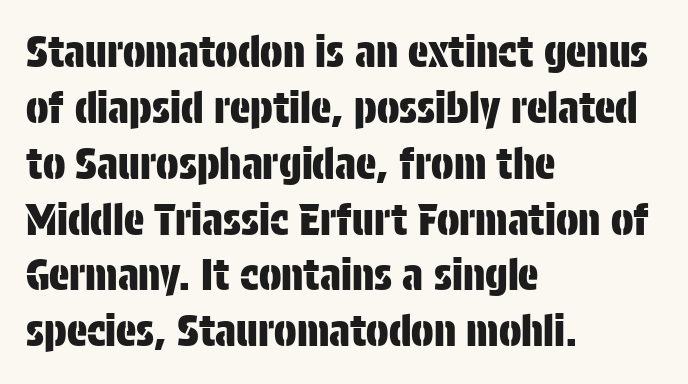
The image shows 42 px condensed sans-serif type, upright; set left-aligned, normal line spacing (1.33x), normal letter spacing, not underlined; low stroke contrast and a large x-height.
